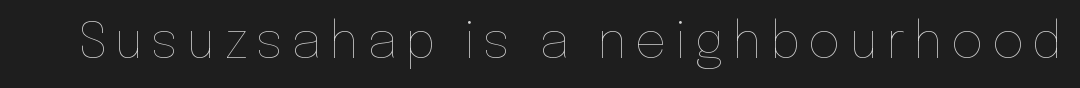
{"italic": "no", "bold": "no", "weight": "thin", "width": "normal", "stroke_contrast": "low", "x_height": "medium", "monospaced": "no", "underline": "no", "glyph_px": 50}
